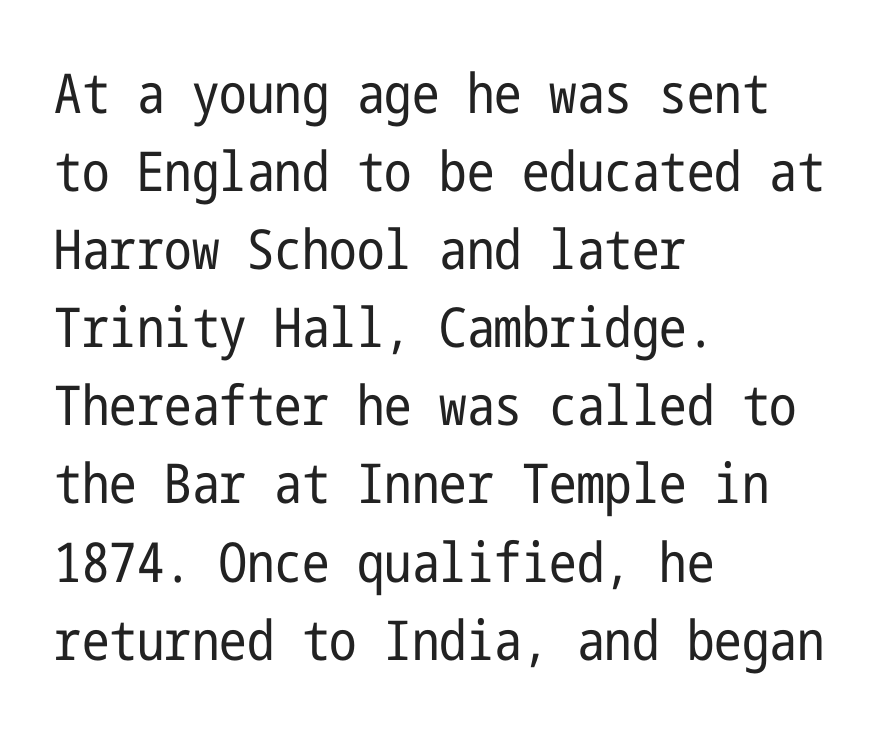
{"serif": "no", "italic": "no", "bold": "no", "weight": "regular", "width": "condensed", "stroke_contrast": "low", "x_height": "medium", "underline": "no", "align": "left", "line_spacing": "normal", "line_spacing_ratio": 1.42, "letter_spacing": "normal", "letter_spacing_em": 0.0, "glyph_px": 55}
